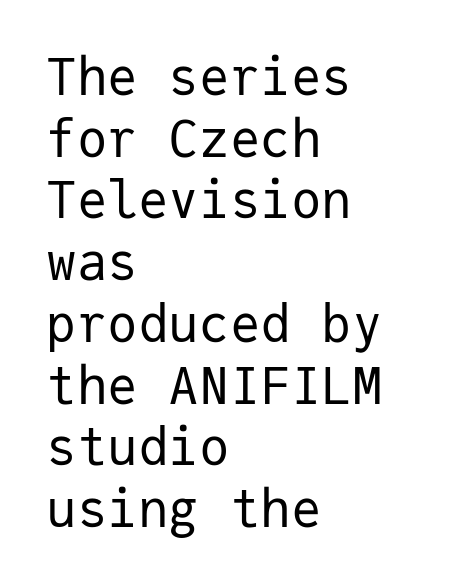
This sample uses plain, unmodified letter spacing. Horizontally, the lines are justified to the leading edge only. This is the regular roman posture of the typeface. This is not heavy type; no bold has been used. The rendering uses typewriter-style spacing with identical character cells. Unmarked baselines from the first word to the last.
